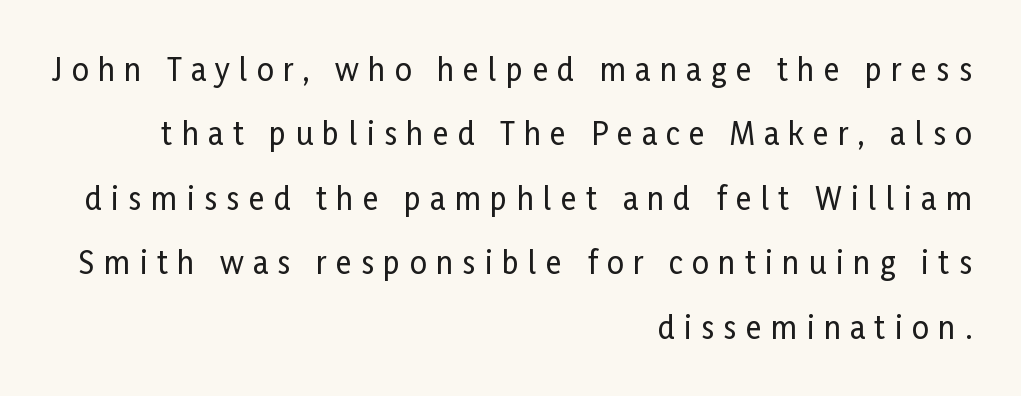
Layout note: lines flush right. The characters display no serif detailing; their extremities are plain. Glyph-to-glyph distance is far greater than everyday printed text. Successive baselines arrive slowly, with a big drop between each. Quick note: not italic, upright. The face used here is proportionally spaced, like ordinary book or web type.
